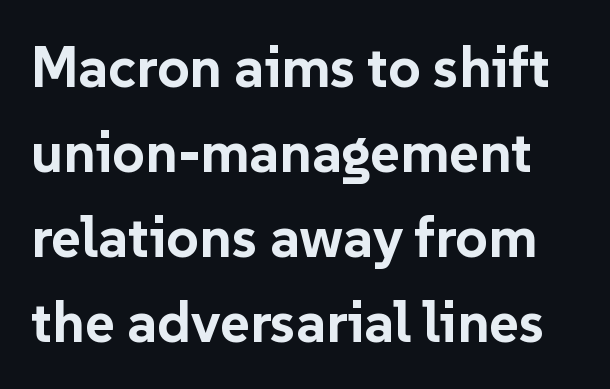
The image shows 57 px bold sans-serif type, upright; set normal line spacing (1.49x), normal letter spacing, not underlined; low stroke contrast and a medium x-height.
